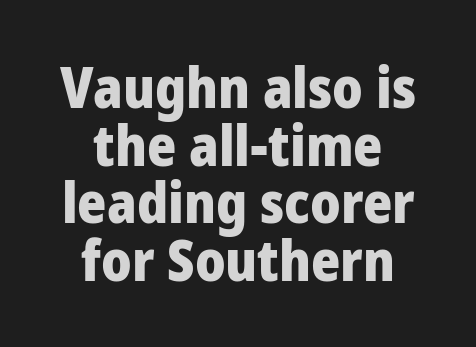
Tracking value appears to be zero — textbook default spacing. Do the characters align in a grid? No, the font is proportional. Observe the absence of serifs on each vertical stroke in this sample. Characters remain perfectly vertical along every line. Bare-footed words on every line. This sample trades vertical openness for compactness between lines.
